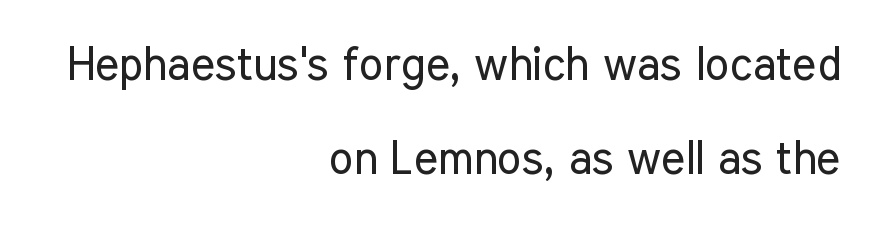
Q: Is the text bold? A: No.
Q: Is the text italic (slanted)? A: No, it is upright.
Q: Is the typeface a serif or a sans-serif typeface? A: Sans-serif.
Q: Is the text underlined? A: No.
Q: How is the paragraph aligned? A: Right-aligned.
Q: Is the spacing between letters normal or unusually wide? A: Normal.
Q: Is the spacing between lines tight, normal or loose? A: Loose.
Q: Width (condensed, normal, or wide)? A: Condensed.
Q: Stroke contrast? A: Low.
Q: x-height? A: Medium.
Q: Monospaced? A: No.
